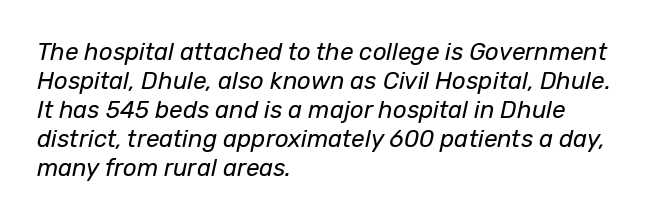
The type is set solid horizontally, with unmodified tracking. The strip under each line holds only bare page. This reads as an unemphasized weight, regular at the heaviest. Line beginnings align vertically; line endings do not. Quick note: italic.
